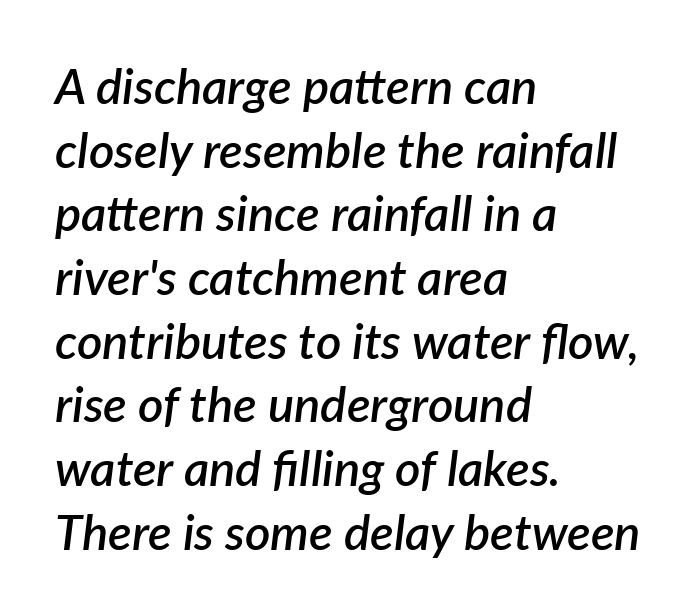
{"italic": "yes", "lean": "right", "slant_degrees": 7, "bold": "semi", "weight": "semibold", "width": "normal", "stroke_contrast": "low", "x_height": "medium", "monospaced": "no", "underline": "no", "align": "left", "line_spacing": "normal", "line_spacing_ratio": 1.3, "letter_spacing": "normal", "letter_spacing_em": 0.0, "glyph_px": 49}
